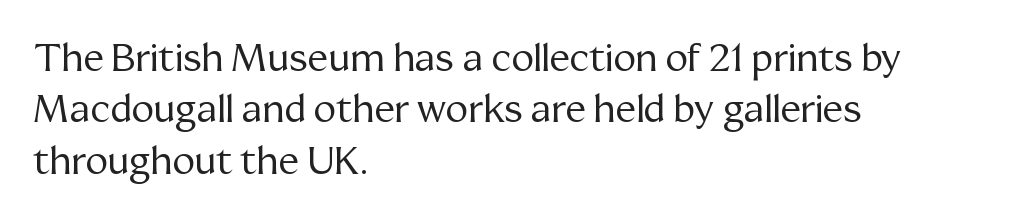
The image shows 38 px regular-weight serif type, upright; set left-aligned, normal line spacing (1.35x), normal letter spacing, not underlined; medium stroke contrast and a medium x-height.
